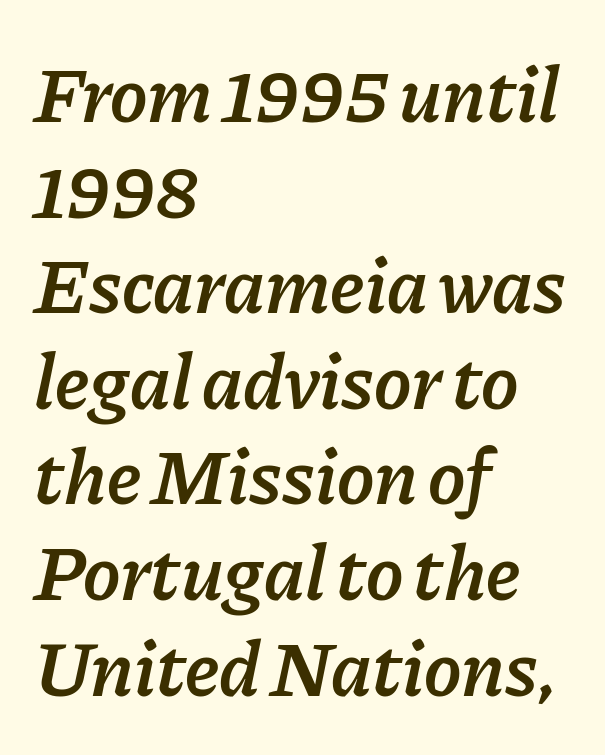
{"italic": "yes", "lean": "right", "slant_degrees": 11, "bold": "semi", "weight": "semibold", "width": "normal", "stroke_contrast": "low", "x_height": "medium", "monospaced": "no", "underline": "no", "align": "left", "line_spacing_ratio": 1.21, "letter_spacing": "normal", "letter_spacing_em": 0.0, "glyph_px": 79}
